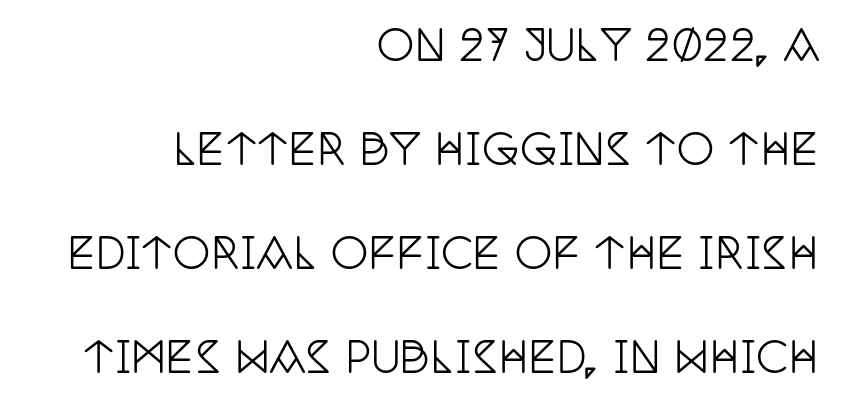
Q: Is the text italic (slanted)? A: No, it is upright.
Q: Is the typeface a serif or a sans-serif typeface? A: Serif.
Q: Is the text underlined? A: No.
Q: How is the paragraph aligned? A: Right-aligned.
Q: Is the spacing between letters normal or unusually wide? A: Normal.
Q: Is the spacing between lines tight, normal or loose? A: Loose.
Q: Width (condensed, normal, or wide)? A: Condensed.
Q: Stroke contrast? A: Low.
Q: x-height? A: Large.
Q: Monospaced? A: No.
